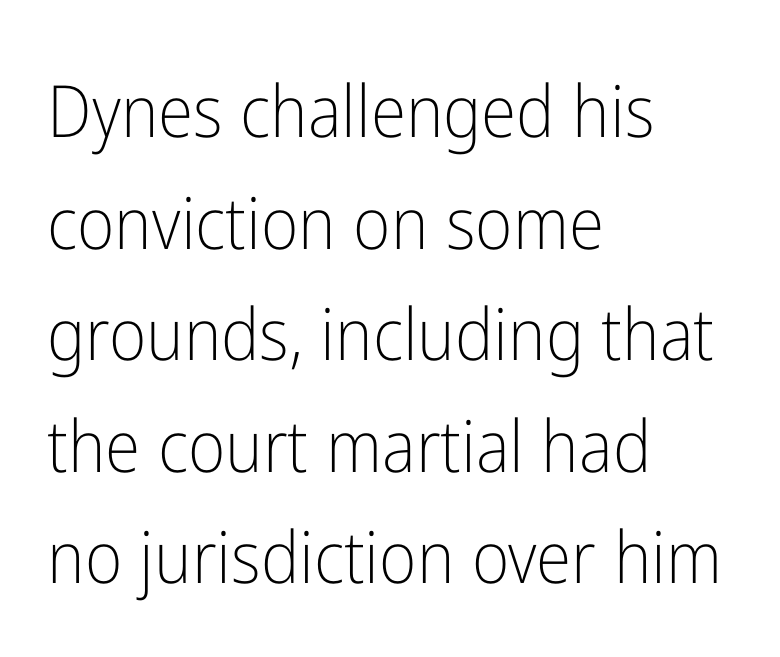
{"serif": "no", "italic": "no", "bold": "no", "weight": "light", "width": "condensed", "stroke_contrast": "low", "x_height": "medium", "monospaced": "no", "underline": "no", "align": "left", "line_spacing": "normal", "line_spacing_ratio": 1.55, "letter_spacing": "normal", "letter_spacing_em": 0.0, "glyph_px": 72}
